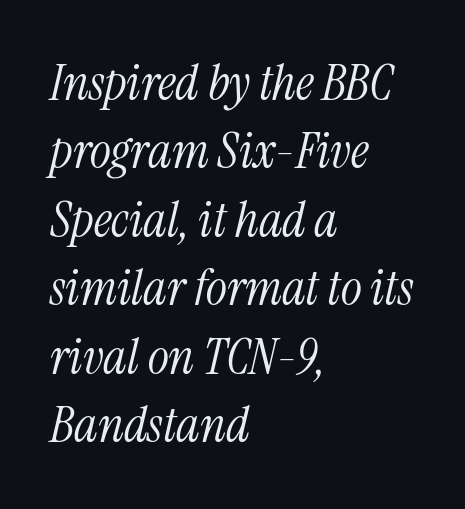
Q: Is the text bold? A: No.
Q: Is the text italic (slanted)? A: Yes, it leans right by about 13 degrees.
Q: Is the typeface a serif or a sans-serif typeface? A: Serif.
Q: Is the text underlined? A: No.
Q: How is the paragraph aligned? A: Left-aligned.
Q: Is the spacing between letters normal or unusually wide? A: Normal.
Q: Is the spacing between lines tight, normal or loose? A: Normal.
Q: Width (condensed, normal, or wide)? A: Condensed.
Q: Stroke contrast? A: Medium.
Q: x-height? A: Medium.
Q: Monospaced? A: No.
